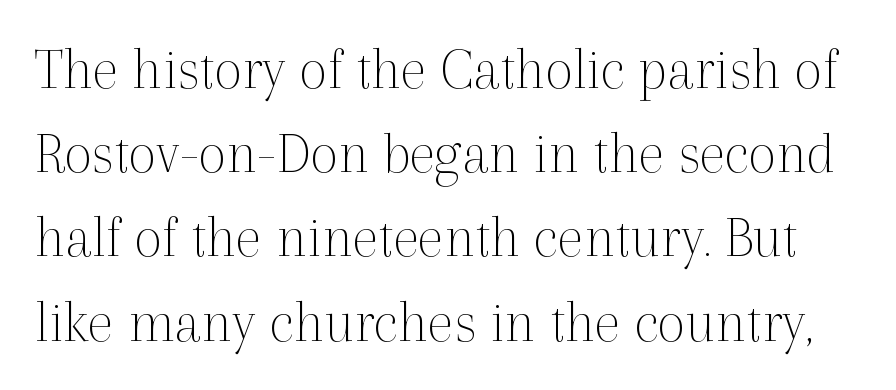
The image shows 61 px thin serif type, upright; set normal line spacing (1.38x), normal letter spacing, not underlined; a medium x-height.
